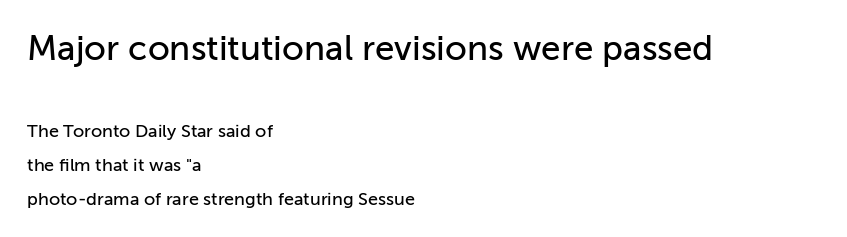
{"serif": "no", "italic": "no", "width": "normal", "stroke_contrast": "low", "x_height": "medium", "monospaced": "no", "underline": "no", "align": "left", "line_spacing_ratio": 1.87, "letter_spacing": "normal", "letter_spacing_em": 0.0, "larger_block": "first", "size_ratio": 1.94, "glyph_px": 35}
